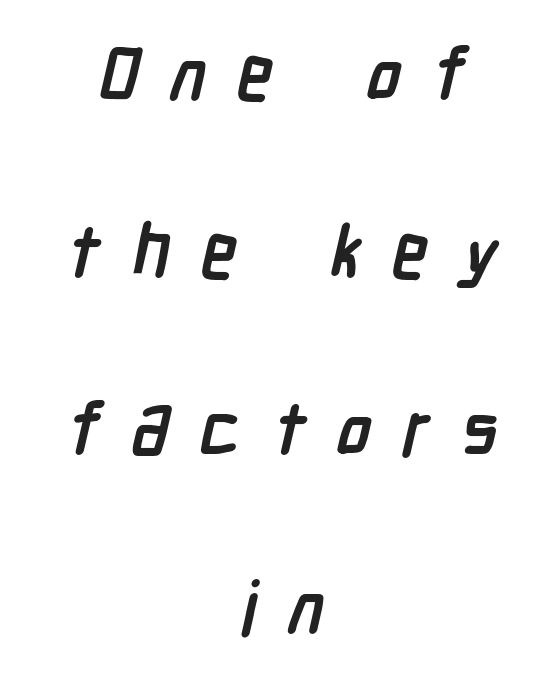
The image shows 74 px semibold, condensed sans-serif type; set centered, loose line spacing (2.4x), unusually wide letter spacing (+0.41 em), not underlined; low stroke contrast and a medium x-height.
